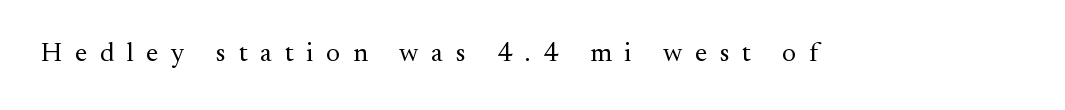
{"italic": "no", "bold": "no", "underline": "no", "letter_spacing": "wide", "letter_spacing_em": 0.47, "glyph_px": 27}
